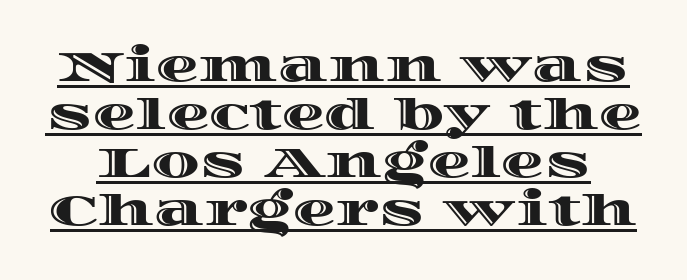
{"italic": "no", "width": "wide", "x_height": "large", "monospaced": "no", "underline": "yes", "line_spacing": "tight", "line_spacing_ratio": 1.12, "letter_spacing": "normal", "letter_spacing_em": 0.0, "glyph_px": 43}
